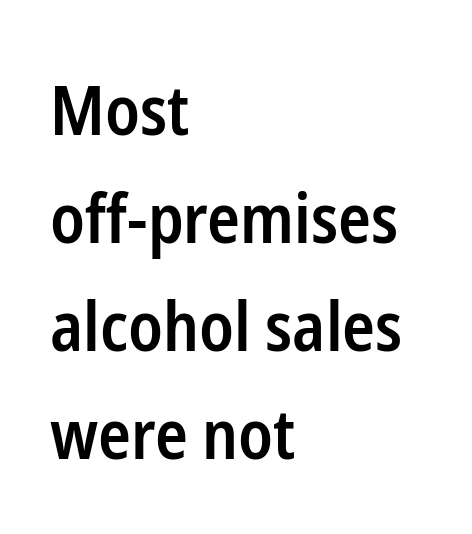
The image shows 68 px semibold, condensed sans-serif type, upright; set left-aligned, normal line spacing (1.59x), normal letter spacing, not underlined; low stroke contrast and a medium x-height.
